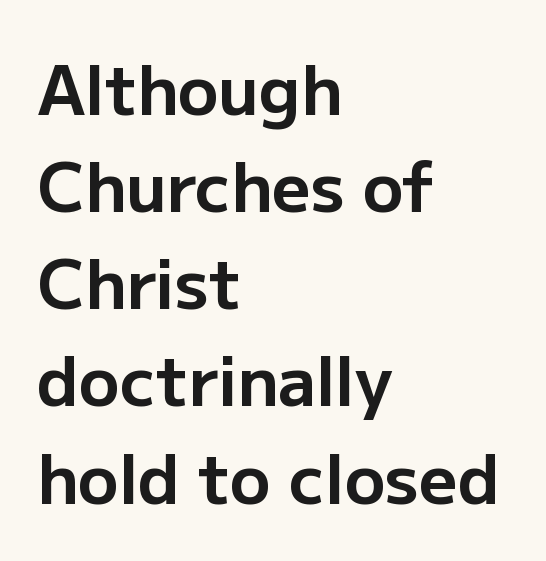
Letterform terminals end flat and unadorned throughout the passage. Layout note: lines flush left. Here the designer chose a conventional face with non-uniform glyph widths. A typesetter would call this leading conventional body-copy spacing.
